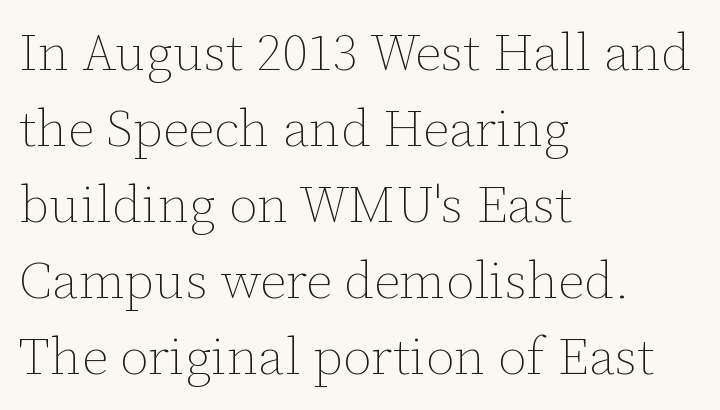
The image shows 52 px thin type, upright; set left-aligned, normal line spacing (1.46x), normal letter spacing, not underlined; low stroke contrast and a medium x-height.
